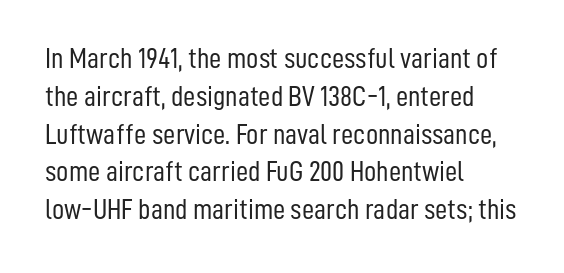
Plain, unruled lines of type. This sample keeps an unexceptional amount of space between lines. These lines are rendered in a variable-pitch font. A roman cut, with each character standing at attention. On a weight scale, this lands at 450 or below.
